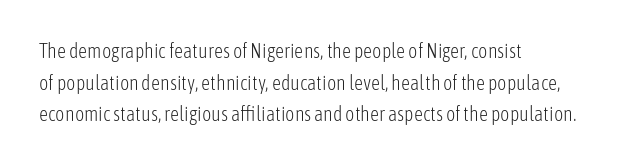
{"italic": "no", "bold": "no", "underline": "no", "align": "left", "line_spacing": "normal", "line_spacing_ratio": 1.58, "letter_spacing": "normal", "letter_spacing_em": 0.0, "glyph_px": 20}
